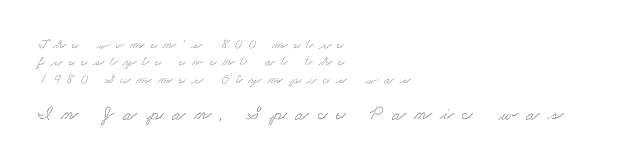
{"underline": "no", "align": "left", "line_spacing_ratio": 1.24, "letter_spacing": "wide", "letter_spacing_em": 0.43, "larger_block": "second", "size_ratio": 1.43, "glyph_px": 20}
